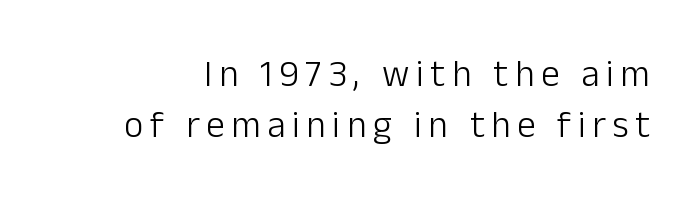
{"serif": "no", "italic": "no", "bold": "no", "weight": "light", "width": "normal", "stroke_contrast": "low", "x_height": "medium", "monospaced": "no", "underline": "no", "line_spacing": "normal", "line_spacing_ratio": 1.38, "glyph_px": 37}
